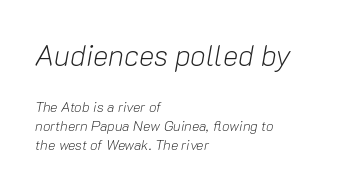
Q: Is the text bold? A: No.
Q: Is the text italic (slanted)? A: Yes, it leans right by about 10 degrees.
Q: Is the text underlined? A: No.
Q: How is the paragraph aligned? A: Left-aligned.
Q: Is the spacing between letters normal or unusually wide? A: Normal.
Q: Is the spacing between lines tight, normal or loose? A: Normal.
Q: Which block of text is set in a larger size, the first (top) or the second (bottom)? A: The first (top) one.
Q: Width (condensed, normal, or wide)? A: Normal.
Q: Stroke contrast? A: Low.
Q: x-height? A: Medium.
Q: Monospaced? A: No.
